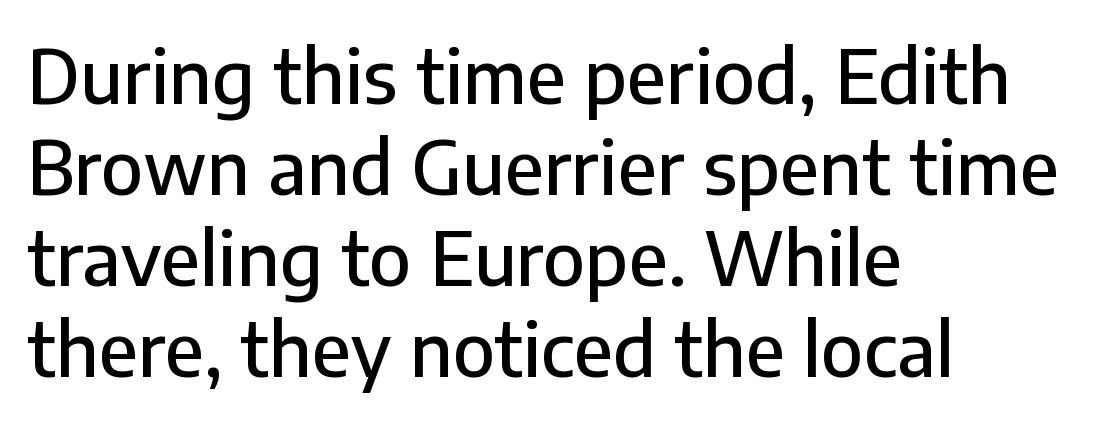
The image shows 74 px sans-serif type, upright; set left-aligned, line spacing 1.23x, normal letter spacing, not underlined; low stroke contrast and a medium x-height.
